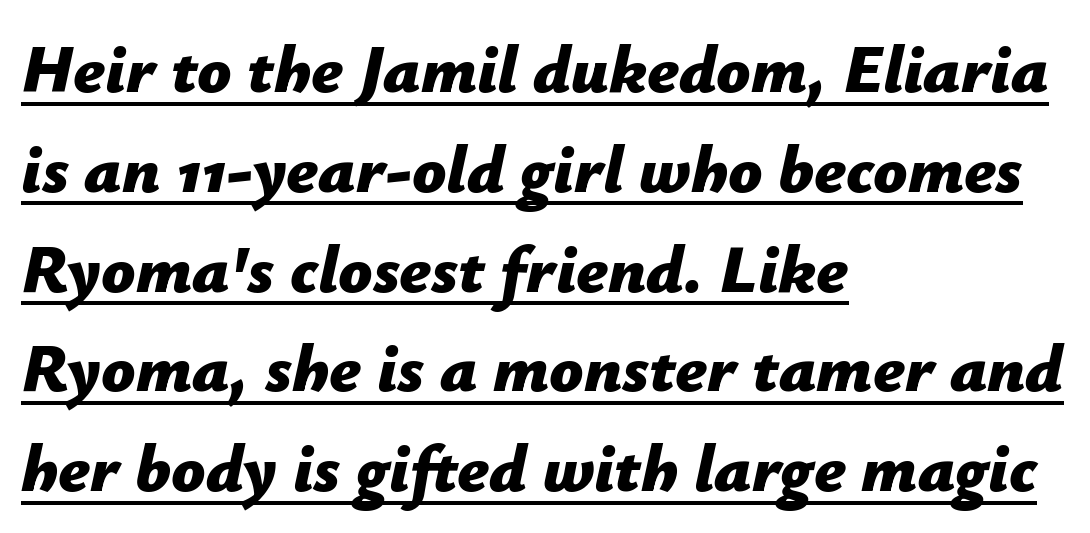
Q: Is the text bold? A: Yes.
Q: Is the text italic (slanted)? A: Yes, it leans right by about 12 degrees.
Q: Is the text underlined? A: Yes.
Q: How is the paragraph aligned? A: Left-aligned.
Q: Is the spacing between letters normal or unusually wide? A: Normal.
Q: Is the spacing between lines tight, normal or loose? A: Normal.
Q: Width (condensed, normal, or wide)? A: Normal.
Q: Stroke contrast? A: Low.
Q: x-height? A: Medium.
Q: Monospaced? A: No.
